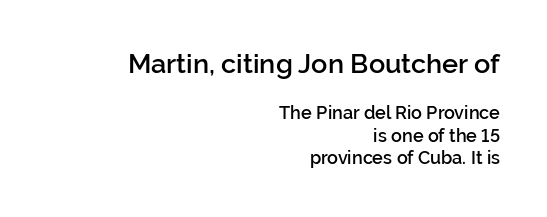
The image shows 27 px text type, upright; set right-aligned, normal line spacing (1.25x), normal letter spacing, not underlined; the first (top) block is 1.5x larger.
